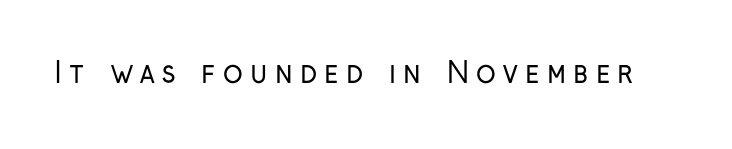
Q: Is the text bold? A: No.
Q: Is the text italic (slanted)? A: No, it is upright.
Q: Is the typeface a serif or a sans-serif typeface? A: Sans-serif.
Q: Is the text underlined? A: No.
Q: Is the spacing between letters normal or unusually wide? A: Unusually wide.
Q: Width (condensed, normal, or wide)? A: Condensed.
Q: Stroke contrast? A: Low.
Q: x-height? A: Medium.
Q: Monospaced? A: No.
